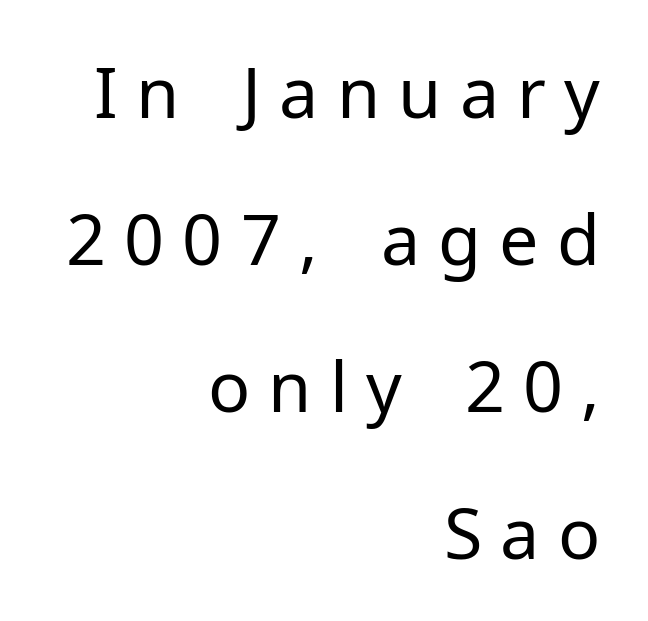
{"serif": "no", "italic": "no", "bold": "no", "weight": "regular", "width": "normal", "stroke_contrast": "low", "x_height": "medium", "monospaced": "no", "underline": "no", "align": "right", "line_spacing": "loose", "line_spacing_ratio": 2.1, "letter_spacing": "wide", "letter_spacing_em": 0.26, "glyph_px": 70}
